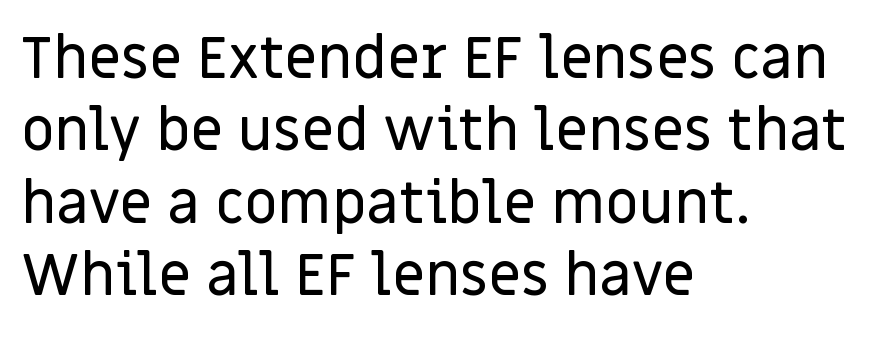
The image shows 58 px sans-serif type, upright; set left-aligned, normal line spacing (1.25x), normal letter spacing, not underlined; low stroke contrast and a large x-height.
